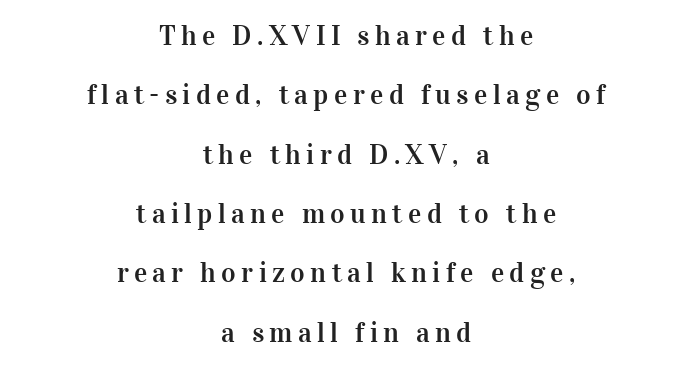
This sample trades compactness for vertical openness between lines. Yep, those are serifs on the letters. The typesetter chose a symmetrical, centered arrangement here. Every stem runs plumb, perpendicular to the baseline. Clear beneath every line of the passage.
